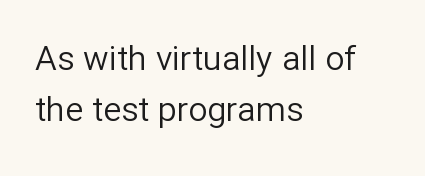
Students, observe: this is what conventionally led text looks like. Underline: absent. Each letter keeps its own natural width here, so spacing adapts to shape. The letterforms sit at book weight or below. Characters follow at the spacing the type designer built in.
